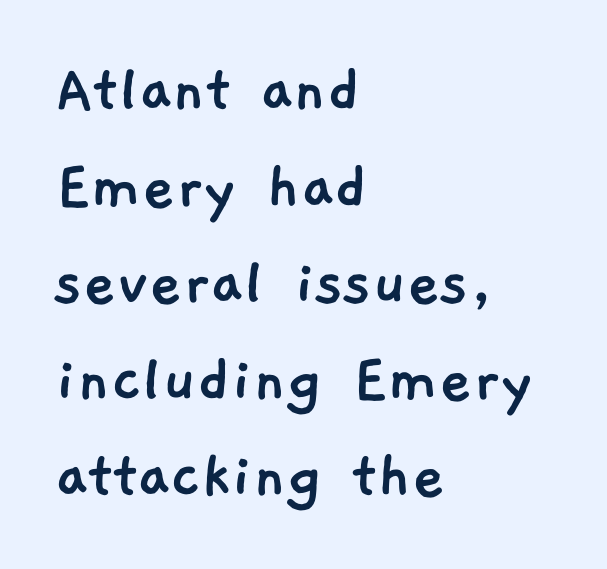
The image shows 71 px sans-serif type; set left-aligned, normal line spacing (1.36x), normal letter spacing, not underlined; low stroke contrast and a medium x-height.
